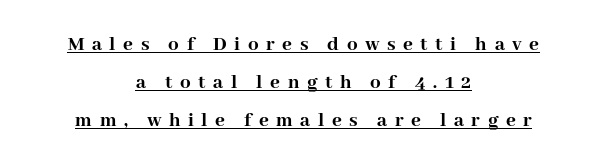
Style check: upright. Letter spacing: wide. Teacher's note: observe the equal gaps on both sides — that is centered alignment. A full-strength bold gives these letters their thick strokes. The words here are underlined.
